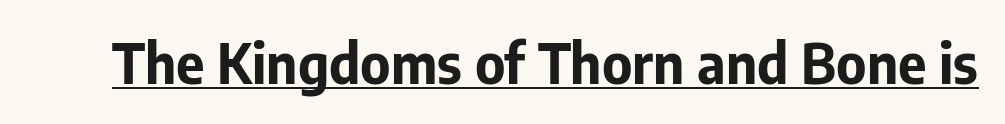
{"serif": "no", "italic": "no", "bold": "yes", "weight": "bold", "width": "normal", "stroke_contrast": "low", "x_height": "medium", "monospaced": "no", "underline": "yes", "letter_spacing": "normal", "letter_spacing_em": 0.0, "glyph_px": 55}
